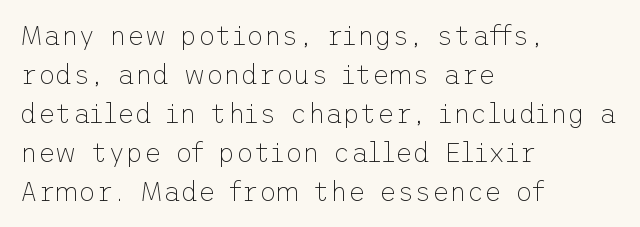
Nothing heavy about these letters — not bold at all. The block of text has a typical density, with ordinary space between rows. Posture: straight, roman, zero tilt. Quick note: underline off. The letterforms sit shoulder to shoulder at normal distance.
